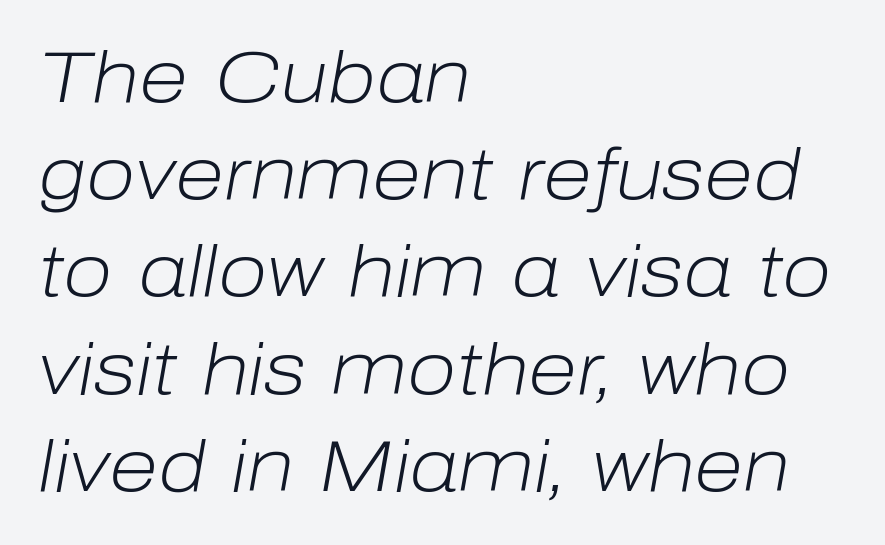
Any mark beneath the type? The region is blank. These lines keep a tight, regular rhythm from letter to letter. Typeset ragged right — the left edge is the straight one. Style check: oblique. Each new line begins a customary step beneath the previous one.
